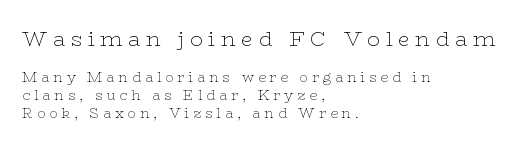
The image shows 21 px text type, upright; set left-aligned, normal line spacing (1.28x), unusually wide letter spacing (+0.27 em), not underlined; the first (top) block is 1.5x larger.
